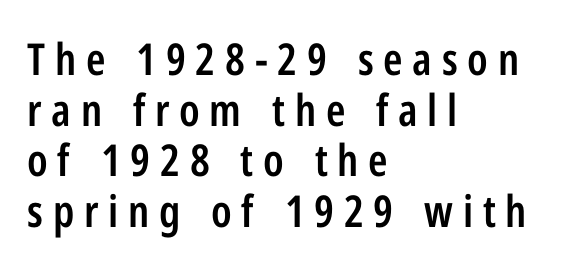
Q: Is the text bold? A: Semi-bold.
Q: Is the text italic (slanted)? A: No, it is upright.
Q: Is the typeface a serif or a sans-serif typeface? A: Sans-serif.
Q: Is the text underlined? A: No.
Q: How is the paragraph aligned? A: Left-aligned.
Q: Is the spacing between letters normal or unusually wide? A: Unusually wide.
Q: Is the spacing between lines tight, normal or loose? A: Tight.
Q: Width (condensed, normal, or wide)? A: Condensed.
Q: Stroke contrast? A: Low.
Q: x-height? A: Medium.
Q: Monospaced? A: No.
